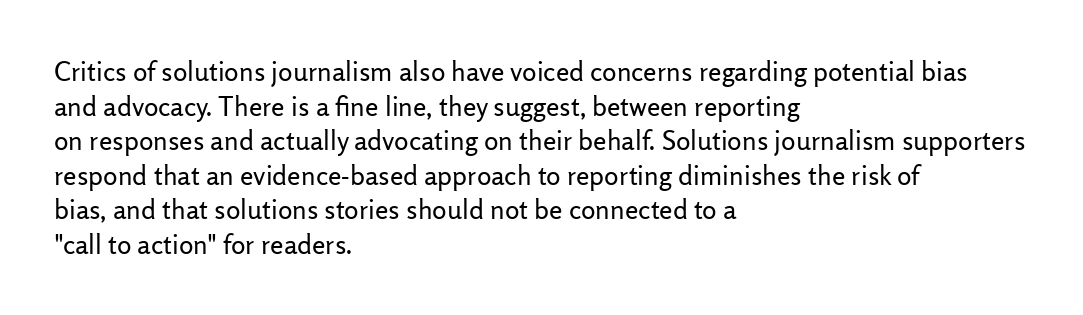
The block of text has a typical density, with ordinary space between rows. Which margin do the lines hug? The left one — the right edge is uneven. The space directly below the letters is spotless. This is the regular roman posture of the typeface. Does extra space separate the letters? No, they use regular spacing.
